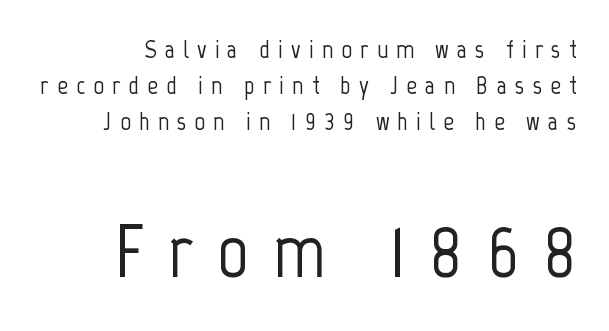
These lines have a slow, spaced-out rhythm from letter to letter. To sum up the face: it is a sans, with no serifs. Character widths vary here, with narrow letters taking less room than wide ones. These two chunks differ in scale, with the bottom chunk taking the larger measure. The specimen omits any rule beneath the text block's lines. Posture: vertical.
